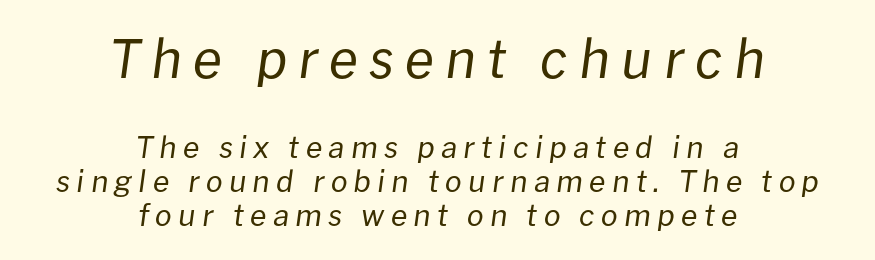
Q: Is the text bold? A: No.
Q: Is the text italic (slanted)? A: Yes, it leans right by about 8 degrees.
Q: Is the text underlined? A: No.
Q: How is the paragraph aligned? A: Centered.
Q: Is the spacing between letters normal or unusually wide? A: Unusually wide.
Q: Is the spacing between lines tight, normal or loose? A: Tight.
Q: Which block of text is set in a larger size, the first (top) or the second (bottom)? A: The first (top) one.
Q: Width (condensed, normal, or wide)? A: Normal.
Q: Stroke contrast? A: Low.
Q: x-height? A: Medium.
Q: Monospaced? A: No.
